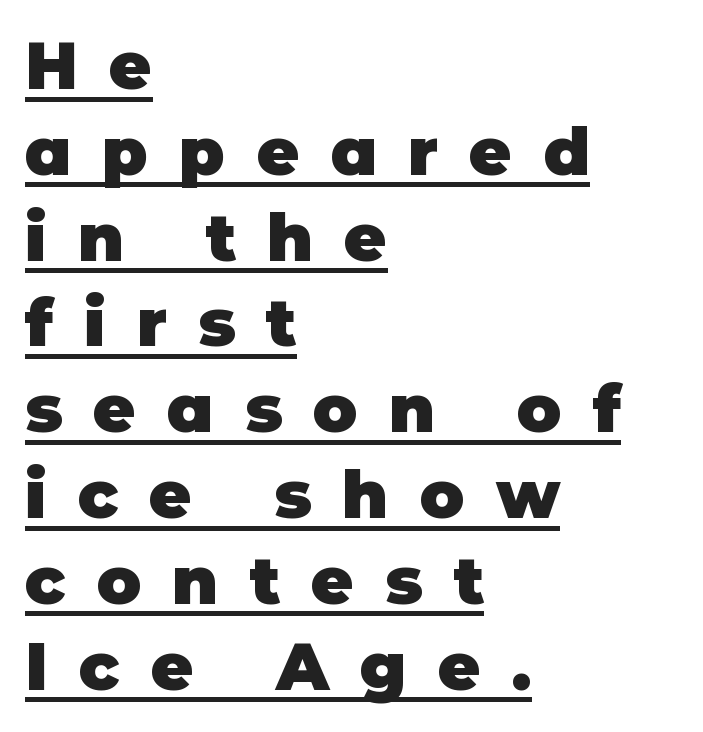
You could not count columns in this text — the font is proportionally spaced. Posture: vertical. This is heavy type, rendered in bold. The letters are spread apart with noticeably loose tracking. Baseline-to-baseline distance is the conventional proportion of letter height.
